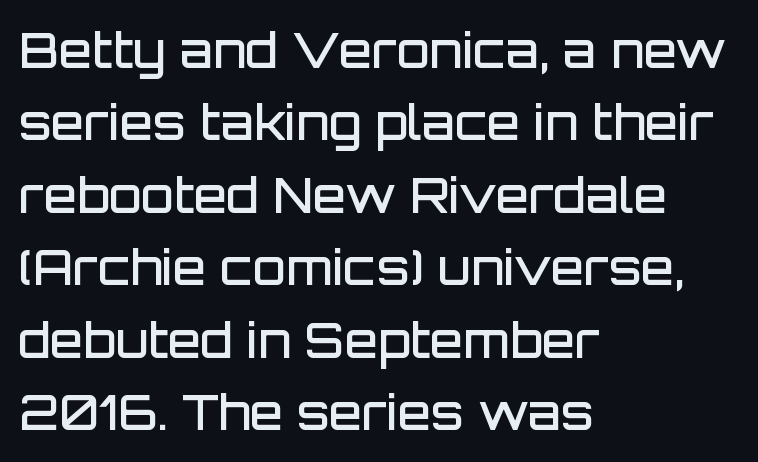
Q: Is the text bold? A: Semi-bold.
Q: Is the text italic (slanted)? A: No, it is upright.
Q: Is the typeface a serif or a sans-serif typeface? A: Sans-serif.
Q: Is the text underlined? A: No.
Q: How is the paragraph aligned? A: Left-aligned.
Q: Is the spacing between letters normal or unusually wide? A: Normal.
Q: Is the spacing between lines tight, normal or loose? A: Normal.
Q: Width (condensed, normal, or wide)? A: Normal.
Q: Stroke contrast? A: Low.
Q: x-height? A: Large.
Q: Monospaced? A: No.
